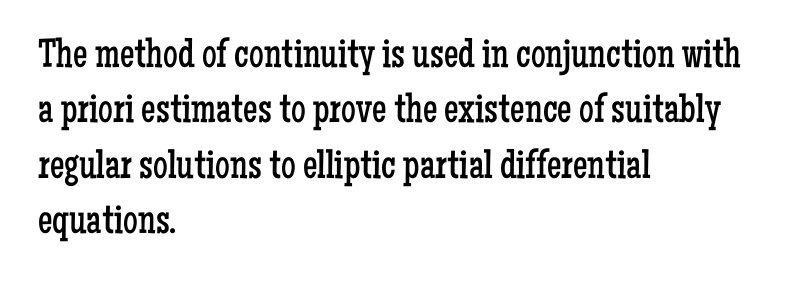
The image shows 41 px regular-weight, condensed serif type, upright; set left-aligned, normal line spacing (1.35x), normal letter spacing, not underlined; low stroke contrast and a medium x-height.
